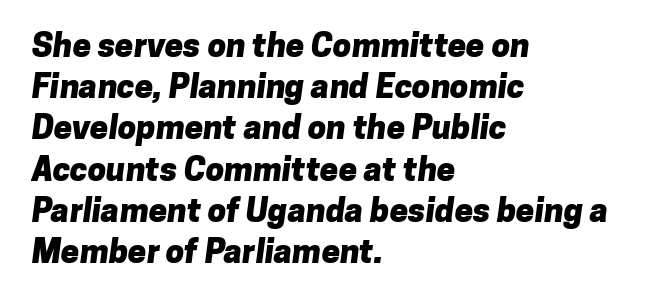
The image shows 33 px heavy sans-serif type; set left-aligned, normal line spacing (1.25x), normal letter spacing, not underlined; low stroke contrast and a medium x-height.
